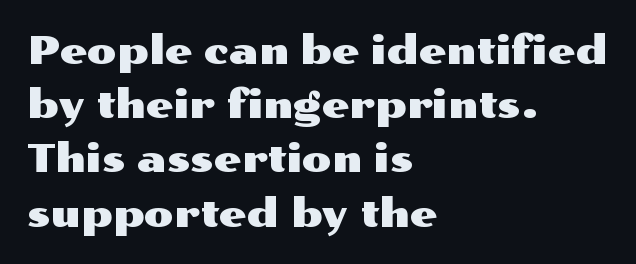
The image shows 39 px wide sans-serif type, upright; set left-aligned, normal line spacing (1.39x), normal letter spacing, not underlined; medium stroke contrast and a medium x-height.
